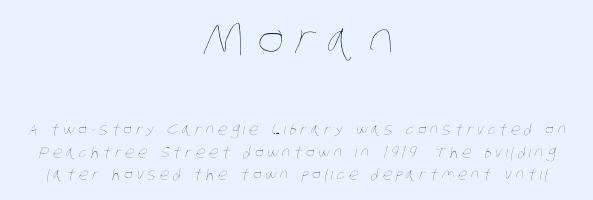
In CSS terms this would be text-align: center. A typesetter would call this proportional, since set widths differ per character. These glyphs show unthickened strokes, regular width or finer. The rendering inserts visible extra space after every character.
